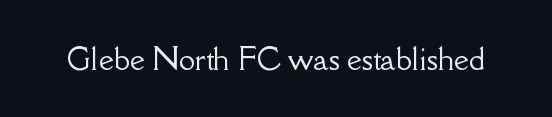
Q: Is the text italic (slanted)? A: No, it is upright.
Q: Is the typeface a serif or a sans-serif typeface? A: Serif.
Q: Is the text underlined? A: No.
Q: Is the spacing between letters normal or unusually wide? A: Normal.
Q: Width (condensed, normal, or wide)? A: Normal.
Q: Stroke contrast? A: Low.
Q: x-height? A: Small.
Q: Monospaced? A: No.
